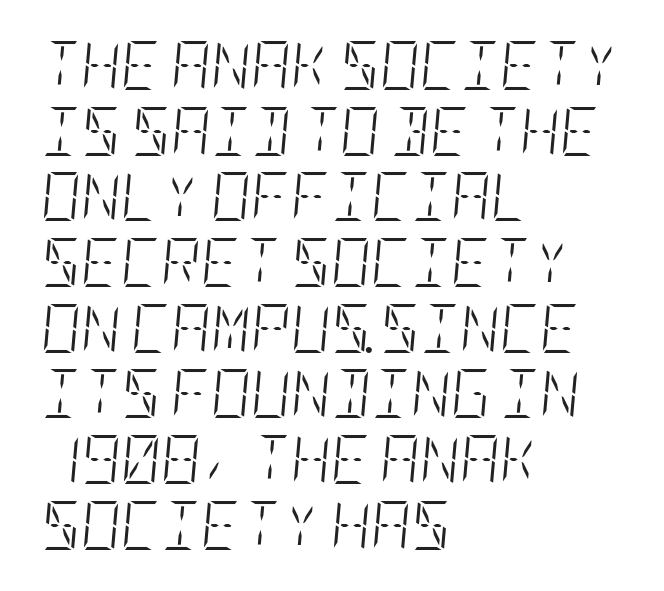
The image shows 49 px light, condensed type, italic (leaning right); set left-aligned, normal line spacing (1.34x), normal letter spacing, not underlined; low stroke contrast and a large x-height.
